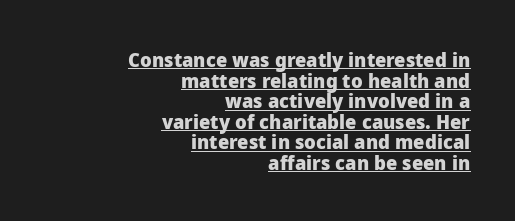
Q: Is the text bold? A: Yes.
Q: Is the text italic (slanted)? A: No, it is upright.
Q: Is the text underlined? A: Yes.
Q: How is the paragraph aligned? A: Right-aligned.
Q: Is the spacing between letters normal or unusually wide? A: Normal.
Q: Is the spacing between lines tight, normal or loose? A: Tight.
